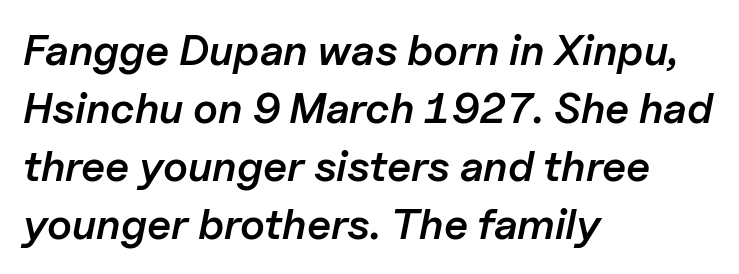
Normally led — the rows are evenly, conventionally spaced. Varying glyph widths throughout — classic text-font behaviour. Posture: slanted. A bare baseline throughout the passage. Is the type bold? Partly — it's a semibold, heavier than regular but not fully bold. Tracking here is standard; glyphs follow each other at the usual distance.
